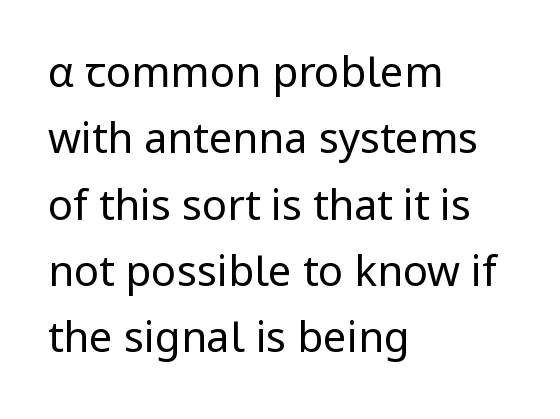
{"serif": "no", "italic": "no", "bold": "no", "weight": "regular", "width": "normal", "stroke_contrast": "low", "x_height": "medium", "monospaced": "no", "underline": "no", "align": "left", "line_spacing": "normal", "line_spacing_ratio": 1.58, "letter_spacing": "normal", "letter_spacing_em": 0.0, "glyph_px": 42}
